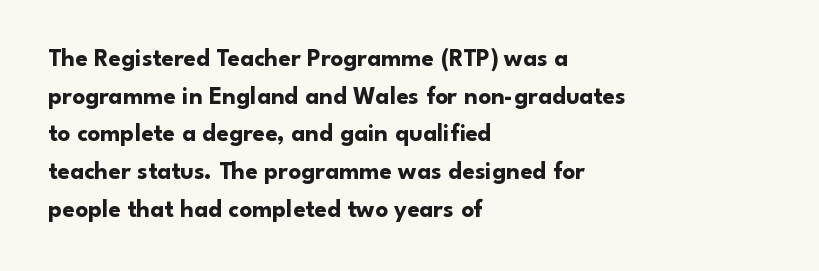
Q: Is the text bold? A: Yes.
Q: Is the text italic (slanted)? A: No, it is upright.
Q: Is the text underlined? A: No.
Q: How is the paragraph aligned? A: Left-aligned.
Q: Is the spacing between letters normal or unusually wide? A: Normal.
Q: Is the spacing between lines tight, normal or loose? A: Normal.
